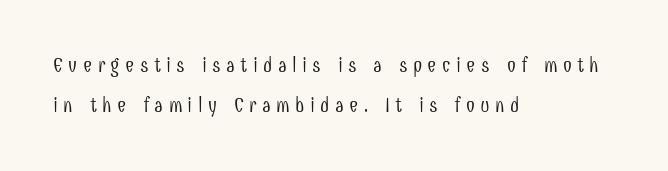
Q: Is the text bold? A: No.
Q: Is the text italic (slanted)? A: No, it is upright.
Q: Is the text underlined? A: No.
Q: How is the paragraph aligned? A: Left-aligned.
Q: Is the spacing between letters normal or unusually wide? A: Unusually wide.
Q: Is the spacing between lines tight, normal or loose? A: Loose.
